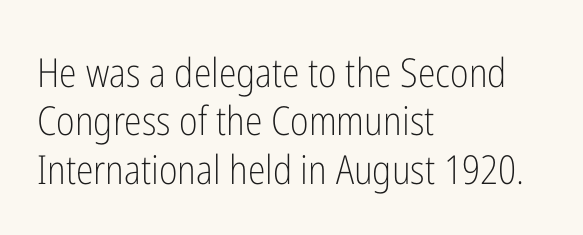
{"serif": "no", "italic": "no", "bold": "no", "weight": "light", "width": "condensed", "stroke_contrast": "low", "x_height": "medium", "monospaced": "no", "underline": "no", "align": "left", "line_spacing_ratio": 1.21, "letter_spacing": "normal", "letter_spacing_em": 0.0, "glyph_px": 40}
